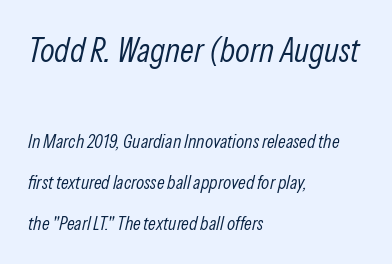
Q: Is the text bold? A: No.
Q: Is the text italic (slanted)? A: Yes, it leans right by about 13 degrees.
Q: Is the text underlined? A: No.
Q: How is the paragraph aligned? A: Left-aligned.
Q: Is the spacing between letters normal or unusually wide? A: Normal.
Q: Is the spacing between lines tight, normal or loose? A: Loose.
Q: Which block of text is set in a larger size, the first (top) or the second (bottom)? A: The first (top) one.
Q: Width (condensed, normal, or wide)? A: Condensed.
Q: Stroke contrast? A: Low.
Q: x-height? A: Medium.
Q: Monospaced? A: No.
